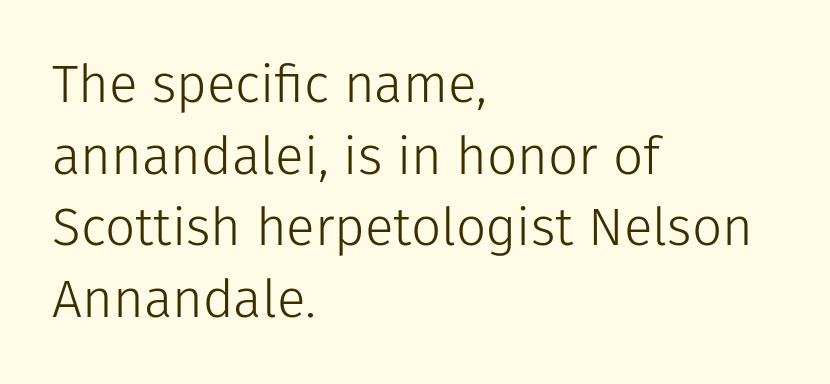
{"serif": "no", "italic": "no", "bold": "no", "weight": "light", "width": "normal", "stroke_contrast": "low", "x_height": "medium", "monospaced": "no", "underline": "no", "align": "left", "line_spacing": "normal", "line_spacing_ratio": 1.35, "letter_spacing": "normal", "letter_spacing_em": 0.0, "glyph_px": 53}
